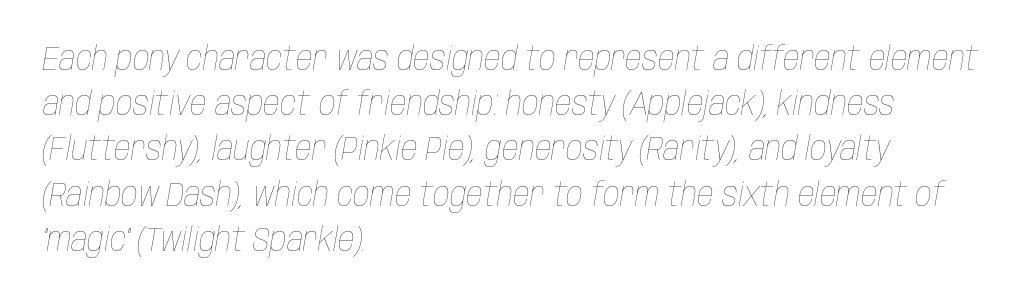
The image shows 33 px thin, condensed type, italic (leaning right); set left-aligned, normal line spacing (1.37x), normal letter spacing, not underlined; low stroke contrast and a large x-height.
